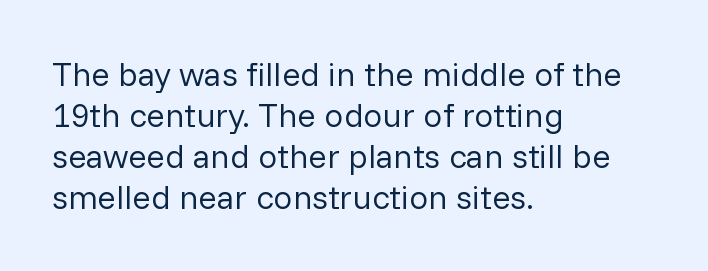
Ink coverage per letter is moderate at most. The paragraph has a hard left edge and a soft right edge. Beneath every word, the page is bare. Nope, no serifs anywhere on these letters. Think of a printed novel: that variable character pitch is what you see here.
